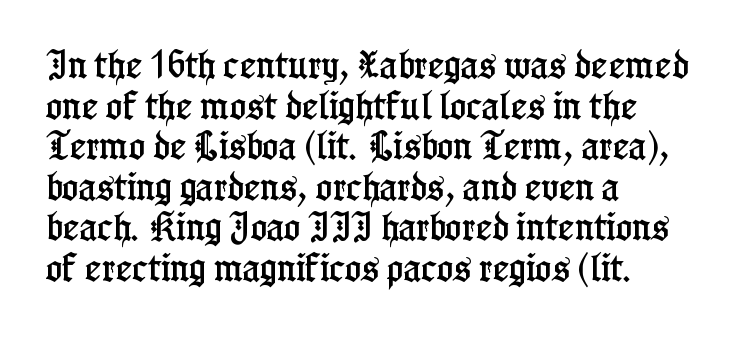
Do the letters lean? They stand straight. This sample has the flowing, uneven cadence of proportional lettering. Compared with typical body copy, the letter spacing here is the same. Horizontal bands of white between lines are of average thickness. The face used here is seriffed, in the tradition of book romans.
